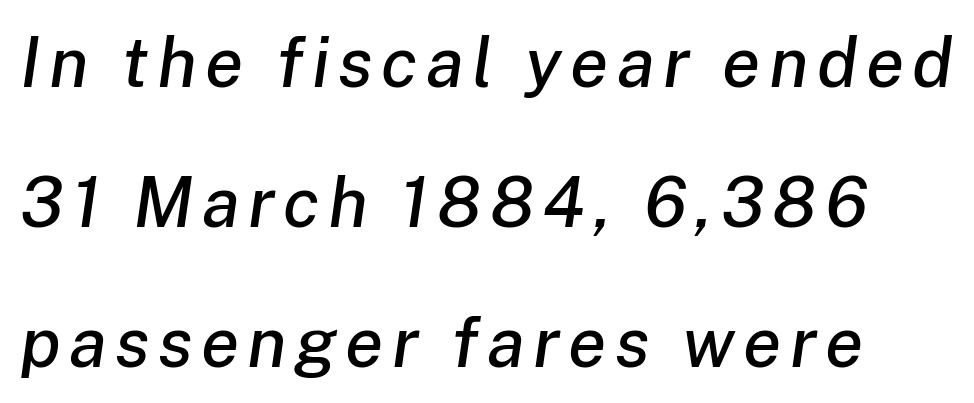
Descenders hang freely into open space. Every character sits at an angle, as italics do. Character widths vary here, with narrow letters taking less room than wide ones. Rows of type keep a wide berth in the vertical direction.
